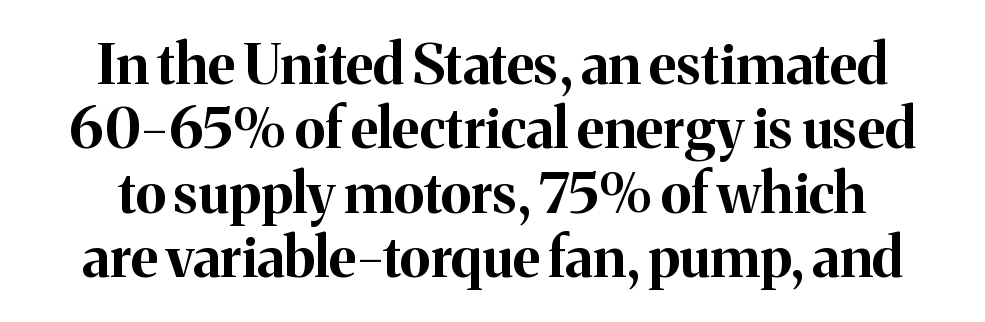
{"serif": "yes", "italic": "no", "bold": "yes", "weight": "bold", "width": "normal", "stroke_contrast": "medium", "x_height": "medium", "monospaced": "no", "underline": "no", "line_spacing": "tight", "line_spacing_ratio": 1.15, "letter_spacing": "normal", "letter_spacing_em": 0.0, "glyph_px": 56}
